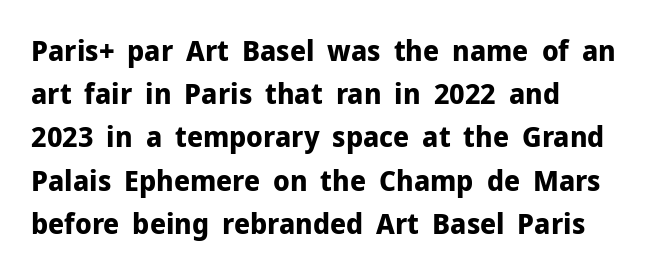
Q: Is the text bold? A: Yes.
Q: Is the text italic (slanted)? A: No, it is upright.
Q: Is the typeface a serif or a sans-serif typeface? A: Sans-serif.
Q: Is the text underlined? A: No.
Q: How is the paragraph aligned? A: Left-aligned.
Q: Is the spacing between letters normal or unusually wide? A: Normal.
Q: Is the spacing between lines tight, normal or loose? A: Normal.
Q: Width (condensed, normal, or wide)? A: Normal.
Q: Stroke contrast? A: Low.
Q: x-height? A: Medium.
Q: Monospaced? A: No.
